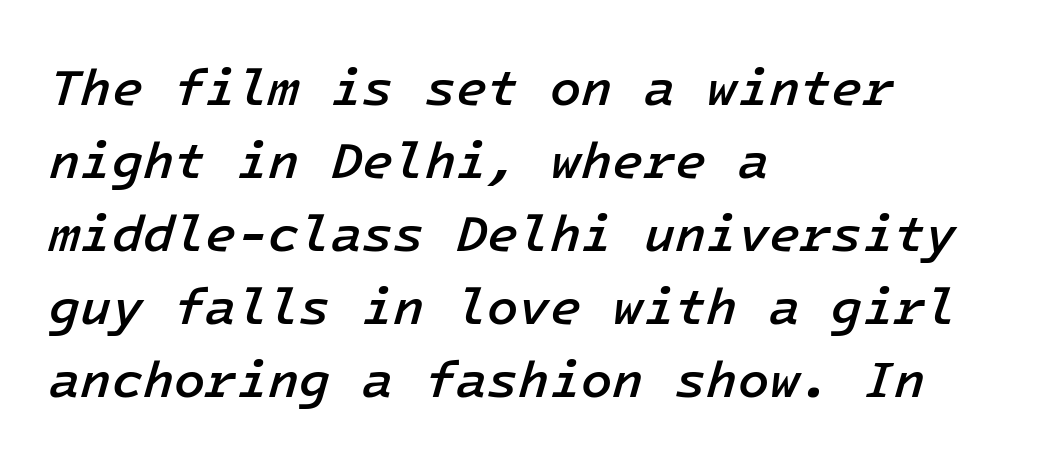
The image shows 51 px semibold type, italic (leaning right); set left-aligned, normal line spacing (1.43x), normal letter spacing, not underlined; low stroke contrast and a medium x-height.
